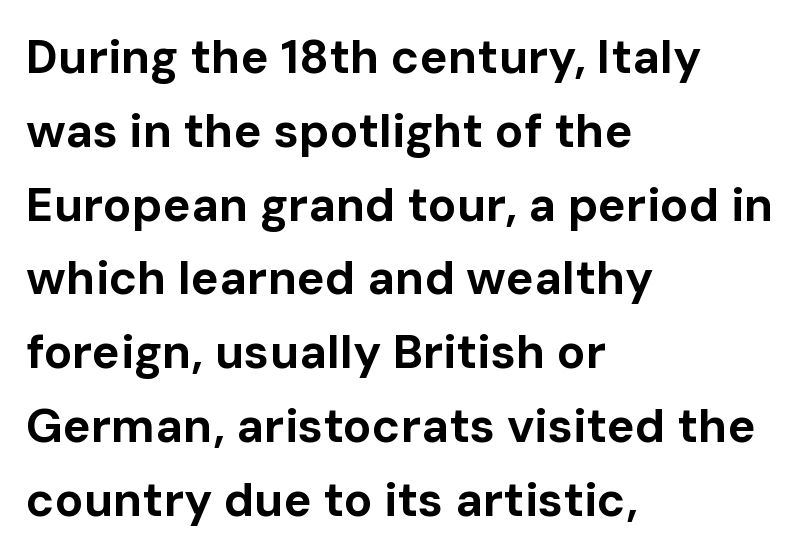
{"serif": "no", "italic": "no", "bold": "yes", "weight": "bold", "width": "normal", "stroke_contrast": "low", "x_height": "medium", "monospaced": "no", "underline": "no", "align": "left", "line_spacing": "normal", "line_spacing_ratio": 1.57, "letter_spacing": "normal", "letter_spacing_em": 0.0, "glyph_px": 47}
